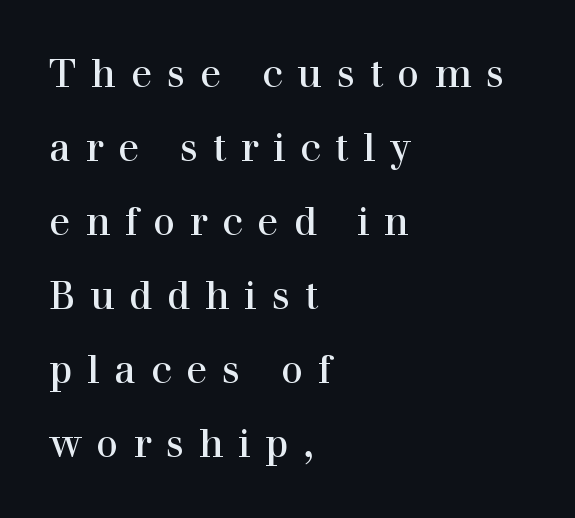
The image shows 39 px regular-weight serif type, upright; set left-aligned, loose line spacing (1.9x), unusually wide letter spacing (+0.38 em), not underlined; high stroke contrast and a medium x-height.
